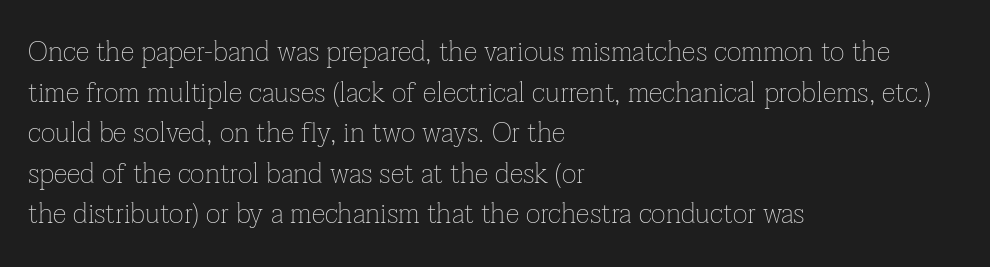
{"serif": "yes", "italic": "no", "bold": "no", "weight": "thin", "width": "normal", "stroke_contrast": "low", "x_height": "medium", "monospaced": "no", "underline": "no", "align": "left", "line_spacing": "normal", "line_spacing_ratio": 1.45, "letter_spacing": "normal", "letter_spacing_em": 0.0, "glyph_px": 28}
